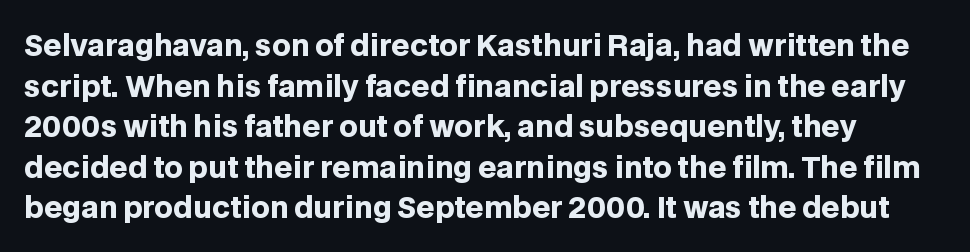
The typography opts for an upright posture over an oblique one. The face used here is proportionally spaced, like ordinary book or web type. Glyph-to-glyph distance matches everyday printed text. Font category for this specimen: sans-serif. Horizontal bands of white between lines are of average thickness. Plain, unruled lines of type.
